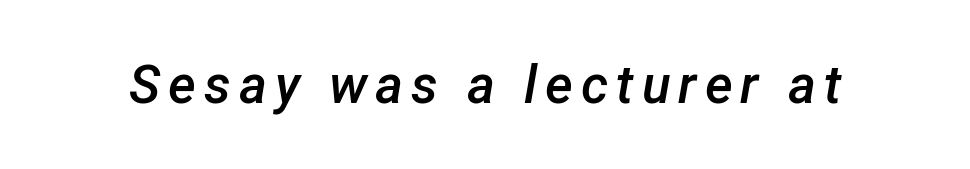
Q: Is the text bold? A: Semi-bold.
Q: Is the text italic (slanted)? A: Yes, it leans right by about 12 degrees.
Q: Is the text underlined? A: No.
Q: Width (condensed, normal, or wide)? A: Normal.
Q: Stroke contrast? A: Low.
Q: x-height? A: Medium.
Q: Monospaced? A: No.
